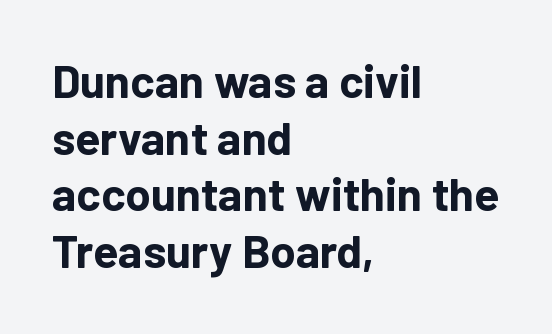
The image shows 46 px bold sans-serif type, upright; set left-aligned, line spacing 1.23x, normal letter spacing, not underlined; low stroke contrast and a medium x-height.
